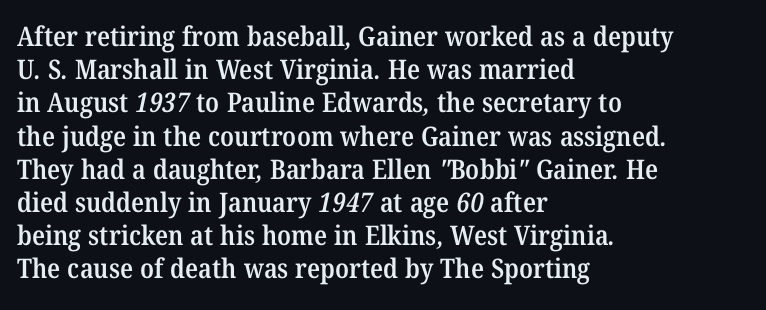
The image shows 27 px text type; set left-aligned, line spacing 1.23x, normal letter spacing, not underlined.
